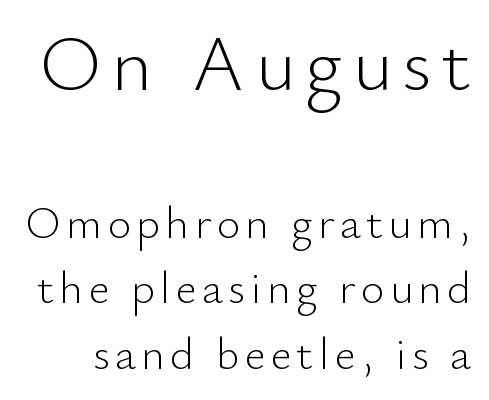
A sans-serif font was chosen for this passage. Block one is the big one; block two sits smaller underneath. Every stem runs plumb, perpendicular to the baseline. Stroke mass is kept to a normal reading level or below. Is this a fixed-width face? No — the glyphs have proportional, varying widths.
